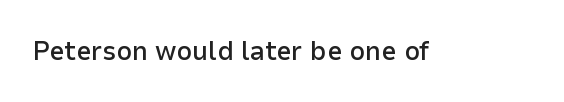
Q: Is the text bold? A: Semi-bold.
Q: Is the text italic (slanted)? A: No, it is upright.
Q: Is the text underlined? A: No.
Q: Is the spacing between letters normal or unusually wide? A: Normal.
